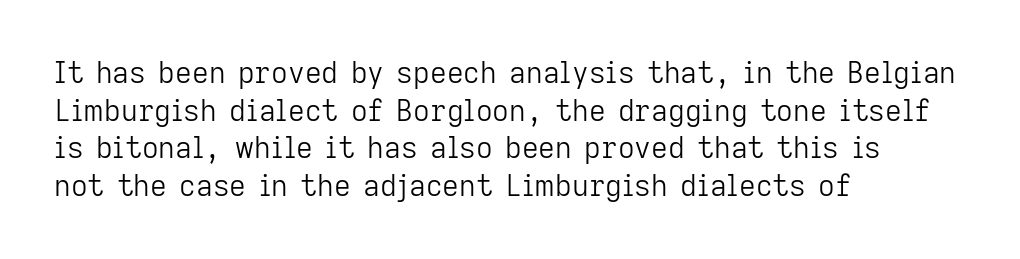
The image shows 29 px light sans-serif type, upright; set left-aligned, normal line spacing (1.3x), normal letter spacing, not underlined; low stroke contrast and a medium x-height.
